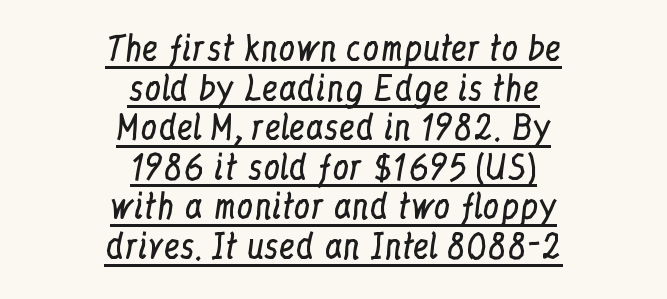
The image shows 33 px regular-weight, condensed serif type; set centered, line spacing 1.2x, normal letter spacing, underlined; low stroke contrast and a medium x-height.
